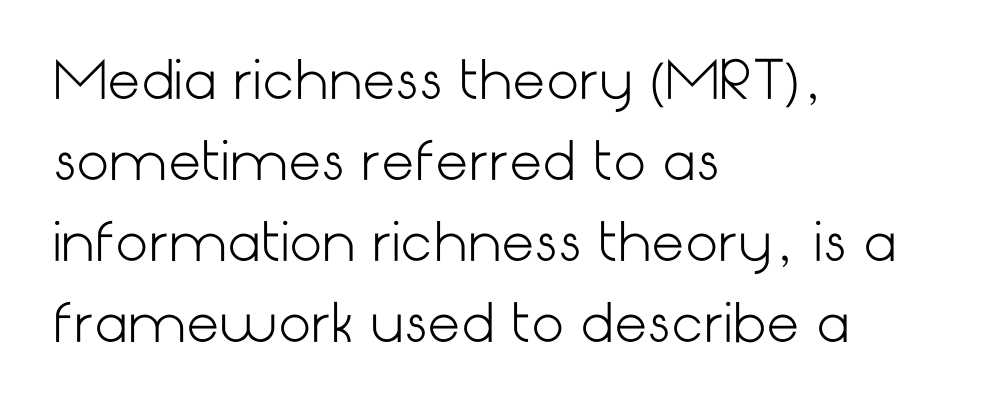
{"serif": "no", "italic": "no", "bold": "no", "weight": "light", "width": "normal", "stroke_contrast": "low", "x_height": "medium", "underline": "no", "align": "left", "line_spacing": "normal", "line_spacing_ratio": 1.56, "letter_spacing": "normal", "letter_spacing_em": 0.0, "glyph_px": 52}
